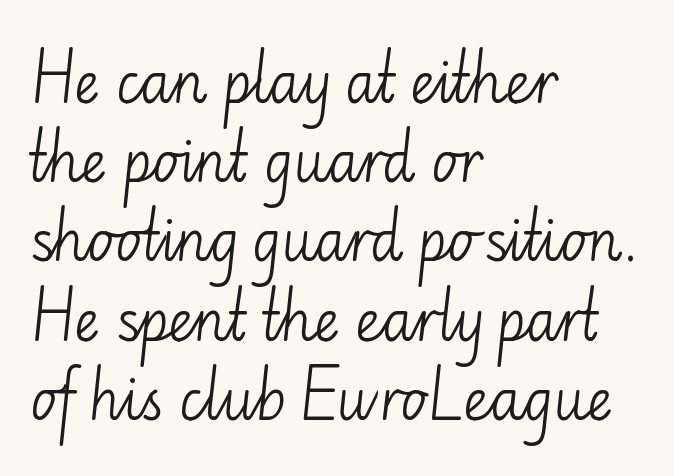
The image shows 55 px light sans-serif type; set left-aligned, normal line spacing (1.44x), normal letter spacing, not underlined; low stroke contrast and a small x-height.
